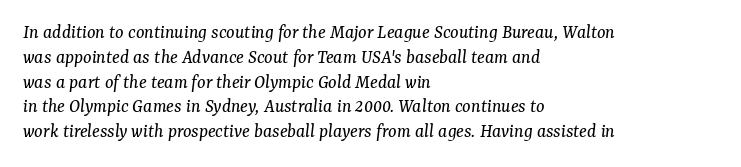
The image shows 20 px text type, italic (leaning right); set left-aligned, line spacing 1.24x, normal letter spacing, not underlined.
